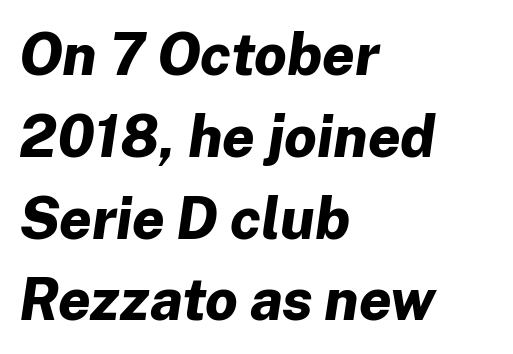
The image shows 58 px bold type, italic (leaning right); set left-aligned, normal line spacing (1.41x), normal letter spacing, not underlined; low stroke contrast and a medium x-height.
